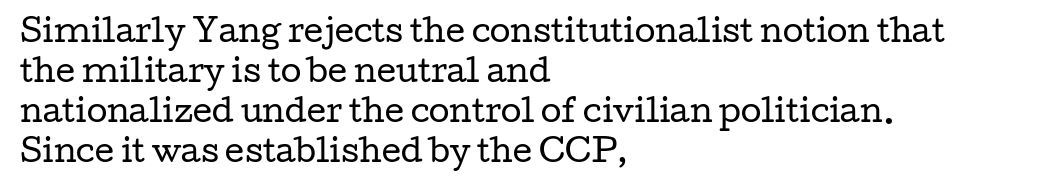
The image shows 30 px regular-weight, wide serif type, upright; set left-aligned, normal line spacing (1.33x), normal letter spacing, not underlined; low stroke contrast and a medium x-height.
